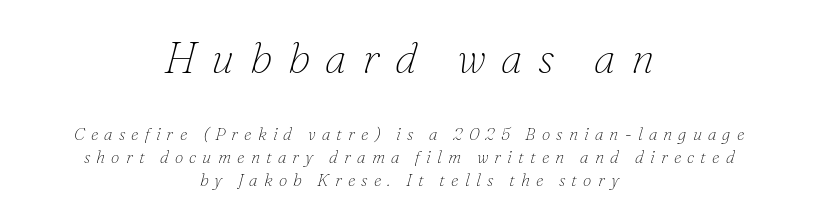
Q: Is the text bold? A: No.
Q: Is the text italic (slanted)? A: Yes, it leans right by about 16 degrees.
Q: Is the typeface a serif or a sans-serif typeface? A: Serif.
Q: Is the text underlined? A: No.
Q: How is the paragraph aligned? A: Centered.
Q: Is the spacing between letters normal or unusually wide? A: Unusually wide.
Q: Is the spacing between lines tight, normal or loose? A: Normal.
Q: Which block of text is set in a larger size, the first (top) or the second (bottom)? A: The first (top) one.
Q: Width (condensed, normal, or wide)? A: Normal.
Q: Stroke contrast? A: Low.
Q: x-height? A: Small.
Q: Monospaced? A: No.
